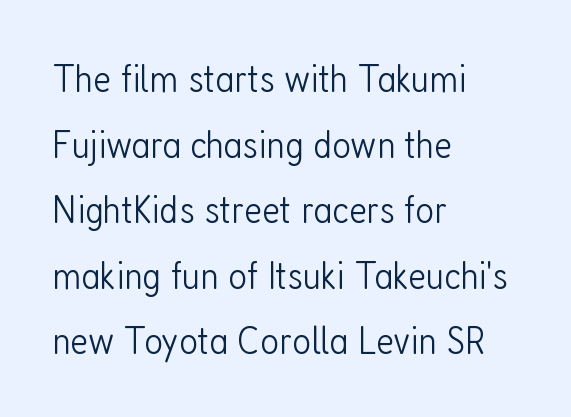
A classic flush-left, rag-right setting is used for this passage. You can tell it's not italic because the verticals are truly vertical. The type family on display is of the sans-serif kind. A normal amount of white space separates one row of letters from the next.
